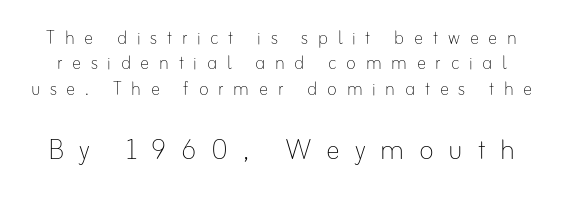
The image shows 35 px thin type, upright; set tight line spacing (1.1x), unusually wide letter spacing (+0.42 em), not underlined; the second (bottom) block is 1.52x larger; low stroke contrast and a small x-height.
